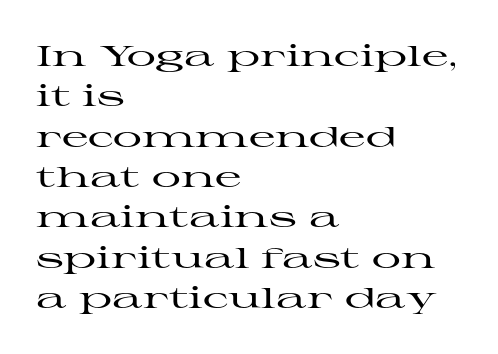
Line spacing here is normal. Bare-footed words on every line. This sample uses an upright cut, with every glyph sitting square on the baseline. Note the varied advance widths — an 'i' is clearly narrower than an 'm'. You can tell from the footed stems that serif type was used.
